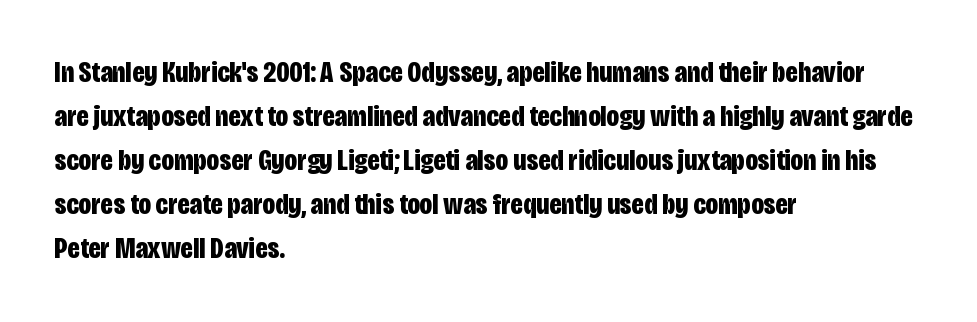
The image shows 30 px bold, condensed sans-serif type, upright; set left-aligned, normal line spacing (1.47x), normal letter spacing, not underlined; low stroke contrast and a large x-height.
